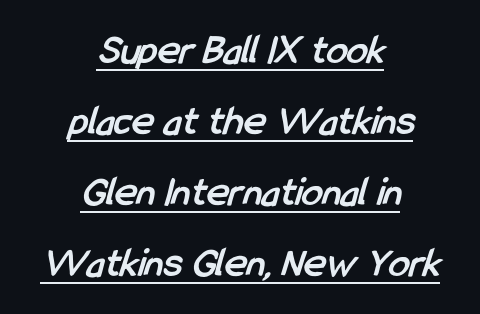
Q: Is the text bold? A: Yes.
Q: Is the typeface a serif or a sans-serif typeface? A: Sans-serif.
Q: Is the text underlined? A: Yes.
Q: How is the paragraph aligned? A: Centered.
Q: Is the spacing between letters normal or unusually wide? A: Normal.
Q: Is the spacing between lines tight, normal or loose? A: Normal.
Q: Width (condensed, normal, or wide)? A: Condensed.
Q: Stroke contrast? A: Low.
Q: x-height? A: Medium.
Q: Monospaced? A: No.
